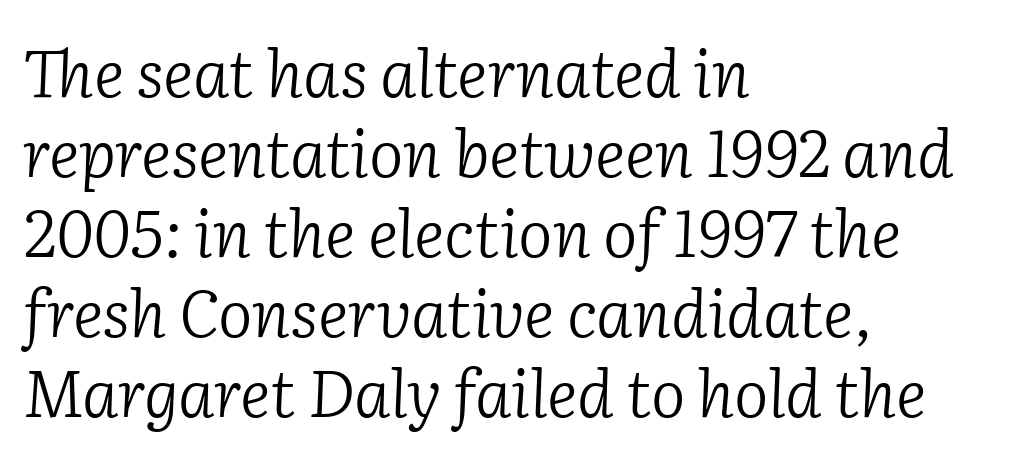
The image shows 65 px light serif type, italic (leaning right); set left-aligned, line spacing 1.23x, normal letter spacing, not underlined; low stroke contrast and a medium x-height.
